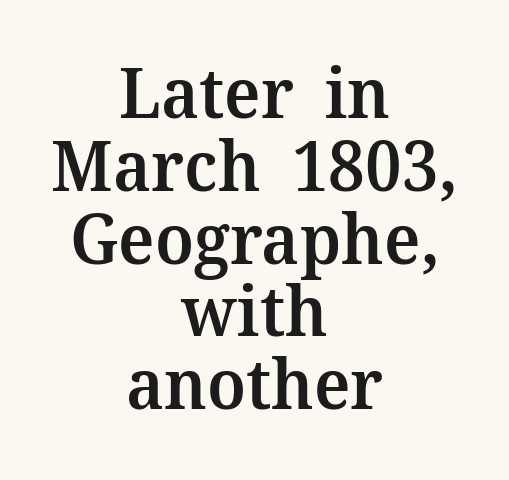
{"serif": "yes", "italic": "no", "bold": "semi", "weight": "semibold", "width": "normal", "stroke_contrast": "medium", "x_height": "medium", "monospaced": "no", "underline": "no", "align": "center", "line_spacing": "tight", "line_spacing_ratio": 1.04, "letter_spacing": "normal", "letter_spacing_em": 0.0, "glyph_px": 70}
